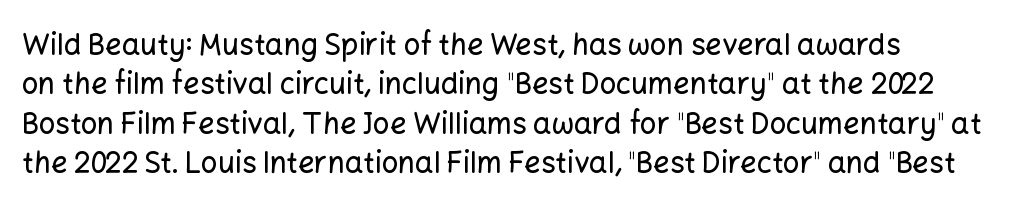
You could not count columns in this text — the font is proportionally spaced. One glance says typical: line gaps are just what's usual. A sans-serif font was chosen for this passage. Does the lettering tilt? It doesn't — this is upright. Anything drawn beneath the words? Only blank space. The gaps between neighbouring characters are ordinary and unremarkable.
